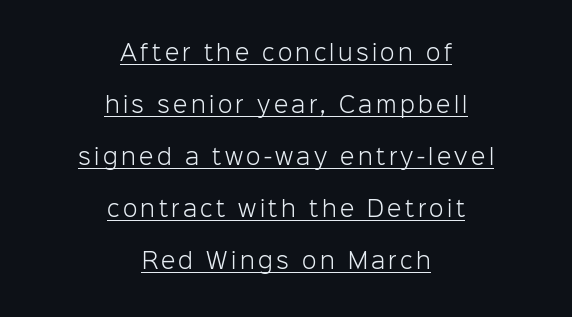
Q: Is the text bold? A: No.
Q: Is the text italic (slanted)? A: No, it is upright.
Q: Is the text underlined? A: Yes.
Q: How is the paragraph aligned? A: Centered.
Q: Is the spacing between lines tight, normal or loose? A: Loose.
